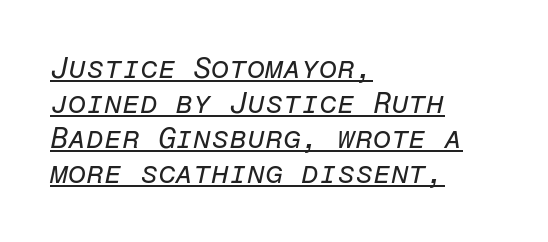
{"italic": "yes", "lean": "right", "slant_degrees": 12, "bold": "no", "weight": "regular", "width": "normal", "stroke_contrast": "low", "x_height": "medium", "monospaced": "yes", "underline": "yes", "align": "left", "line_spacing_ratio": 1.21, "letter_spacing": "normal", "letter_spacing_em": 0.0, "glyph_px": 29}
